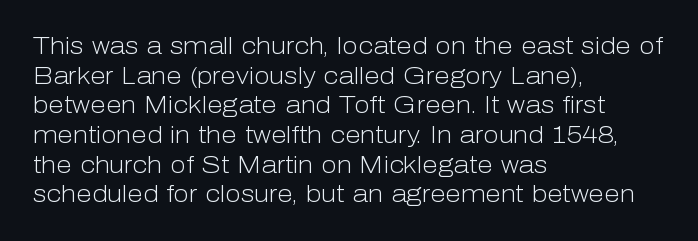
The lines sit at an ordinary, default distance from one another. The rag falls on the right side of this text block. The characters are drawn with everyday or finer stroke widths. Descender tails drop into unmarked territory.
